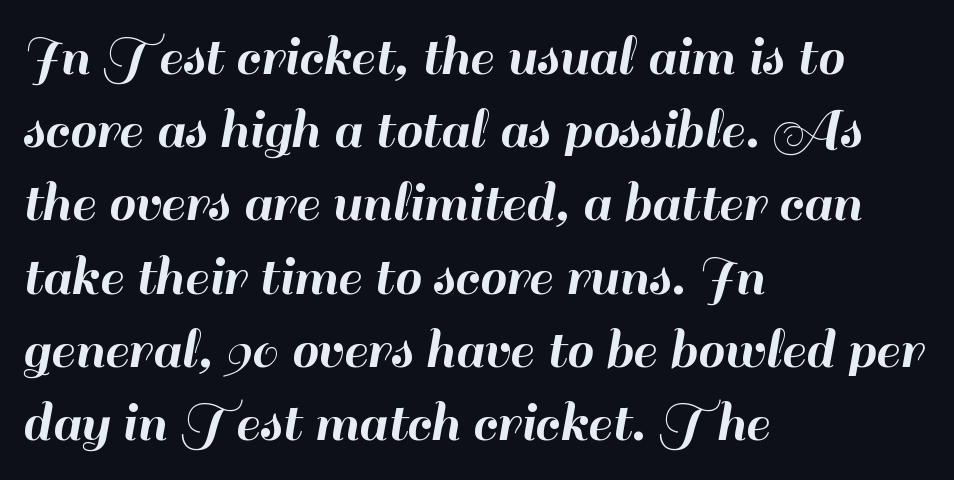
Is this a sans? Yes — the strokes have no serifs. Think of a printed novel: that variable character pitch is what you see here. The glyphs are unaccompanied by any horizontal stroke below them. Caption: multi-line text, flush left, ragged right. Honestly, the letter spacing is just normal — you wouldn't notice it.
